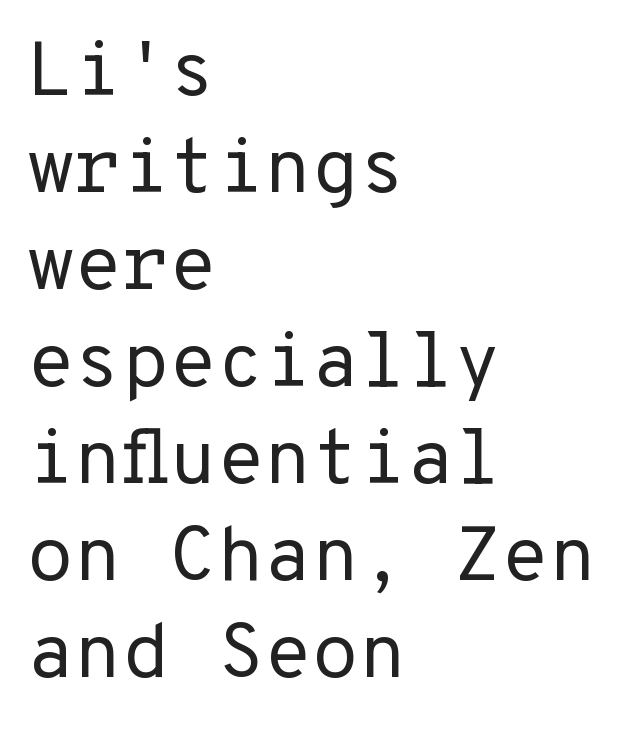
Q: Is the text bold? A: No.
Q: Is the text italic (slanted)? A: No, it is upright.
Q: Is the typeface a serif or a sans-serif typeface? A: Sans-serif.
Q: Is the text underlined? A: No.
Q: How is the paragraph aligned? A: Left-aligned.
Q: Is the spacing between letters normal or unusually wide? A: Normal.
Q: Is the spacing between lines tight, normal or loose? A: Normal.
Q: Width (condensed, normal, or wide)? A: Normal.
Q: Stroke contrast? A: Low.
Q: x-height? A: Medium.
Q: Monospaced? A: Yes.
